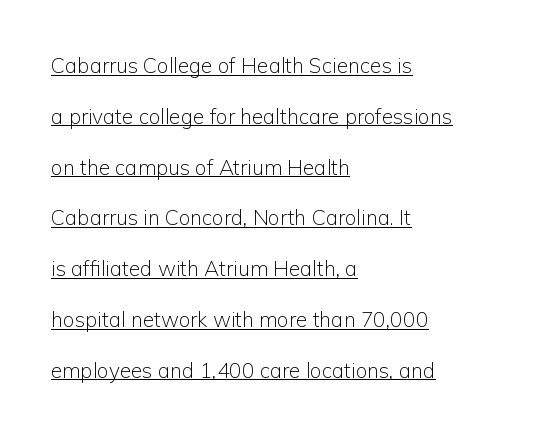
This rendering leaves character spacing at its baseline value. The setting favours the left margin, as ordinary paragraphs usually do. Airy leading. The typography opts for an upright posture over an oblique one.
